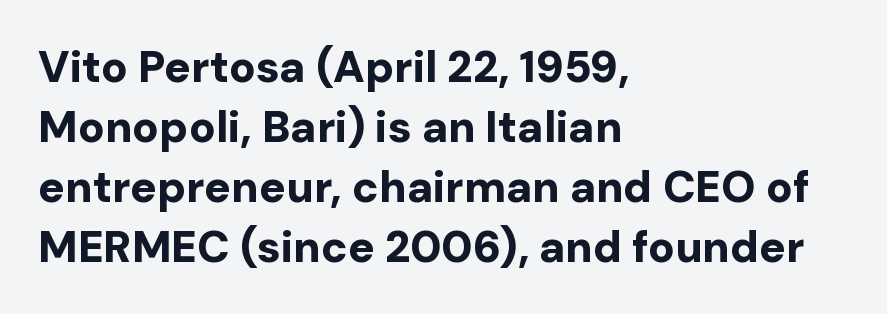
Evenly set lines give the paragraph a standard silhouette. A bare baseline throughout the passage. Here the glyphs are tracked normally, forming tight word shapes. When letters stand straight like this, we call the style roman or upright. The paragraph shown leans on its left margin.
